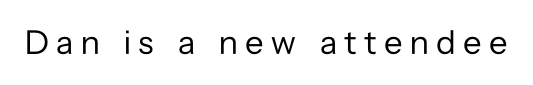
The image shows 34 px regular-weight sans-serif type, upright; set unusually wide letter spacing (+0.22 em), not underlined; low stroke contrast and a medium x-height.
